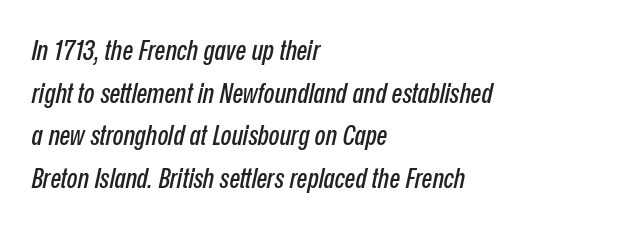
Q: Is the text italic (slanted)? A: Yes, it leans right by about 12 degrees.
Q: Is the text underlined? A: No.
Q: How is the paragraph aligned? A: Left-aligned.
Q: Is the spacing between letters normal or unusually wide? A: Normal.
Q: Is the spacing between lines tight, normal or loose? A: Normal.
Q: Width (condensed, normal, or wide)? A: Condensed.
Q: Stroke contrast? A: Low.
Q: x-height? A: Medium.
Q: Monospaced? A: No.
